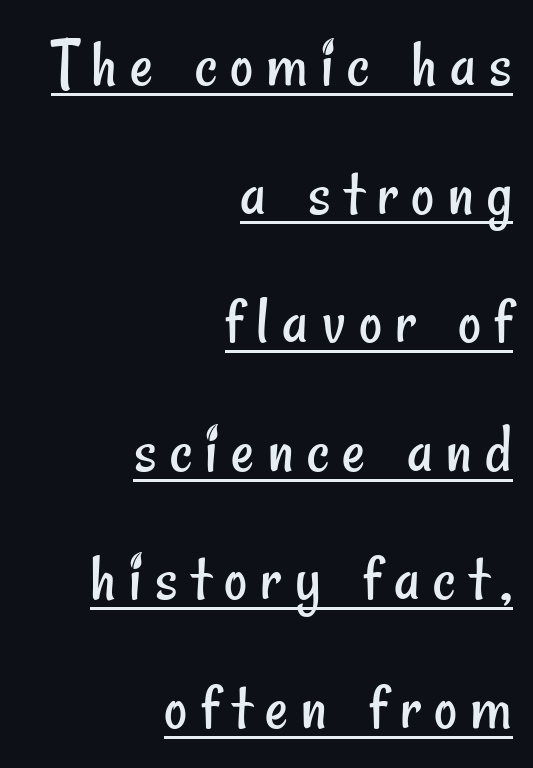
{"serif": "no", "bold": "no", "weight": "regular", "width": "condensed", "stroke_contrast": "low", "x_height": "small", "monospaced": "no", "underline": "yes", "align": "right", "line_spacing_ratio": 1.81, "glyph_px": 71}
